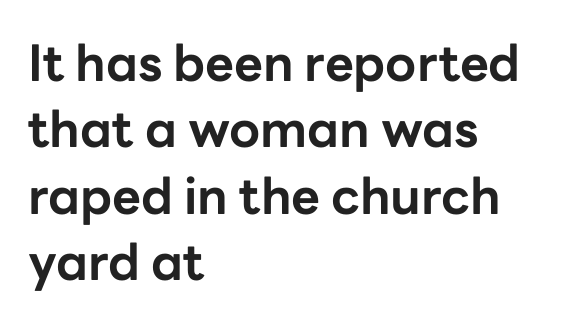
In terms of letterform style, serifs are entirely absent. The area under the type is left untouched. Rendered with straight, roman letterforms. Spacing verdict: proportional, widths tailored to each character. All the whitespace from short lines collects on the right. Nobody touched the tracking dial on this one.
